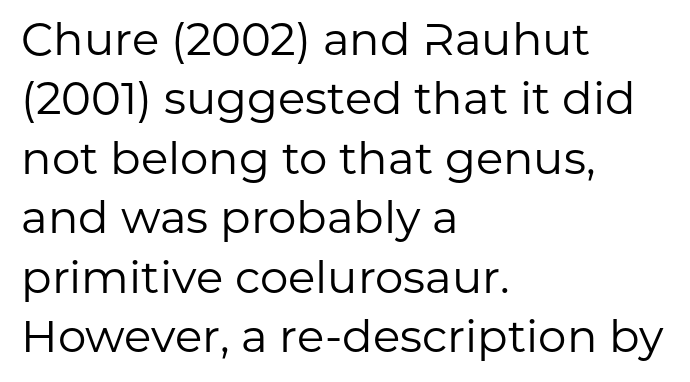
Q: Is the text bold? A: No.
Q: Is the text italic (slanted)? A: No, it is upright.
Q: Is the typeface a serif or a sans-serif typeface? A: Sans-serif.
Q: Is the text underlined? A: No.
Q: How is the paragraph aligned? A: Left-aligned.
Q: Is the spacing between letters normal or unusually wide? A: Normal.
Q: Is the spacing between lines tight, normal or loose? A: Normal.
Q: Width (condensed, normal, or wide)? A: Normal.
Q: Stroke contrast? A: Low.
Q: x-height? A: Medium.
Q: Monospaced? A: No.
